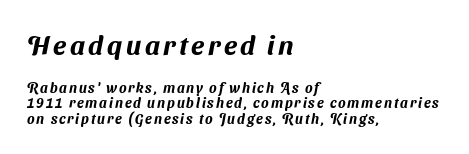
The passage shown stacks its lines with hardly any gap. Casual observation: everything's shoved over to the left. Rule under the text: the space is simply empty. Larger block? The one above; the one below is distinctly smaller.
